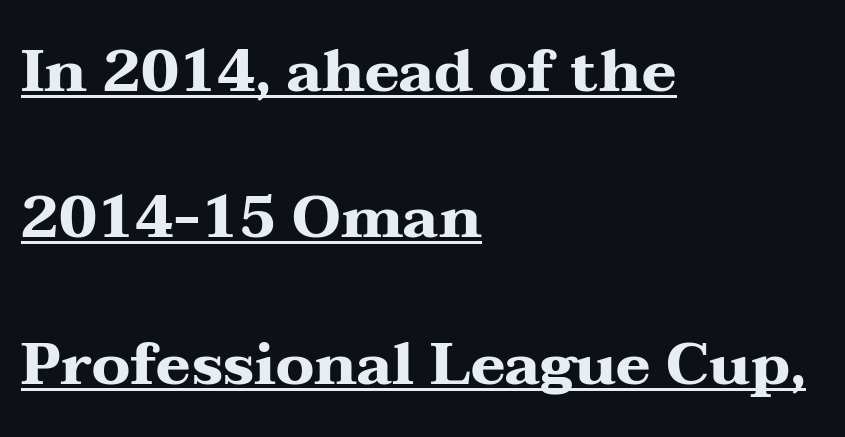
Q: Is the text bold? A: Yes.
Q: Is the text italic (slanted)? A: No, it is upright.
Q: Is the typeface a serif or a sans-serif typeface? A: Serif.
Q: Is the text underlined? A: Yes.
Q: How is the paragraph aligned? A: Left-aligned.
Q: Is the spacing between letters normal or unusually wide? A: Normal.
Q: Is the spacing between lines tight, normal or loose? A: Loose.
Q: Width (condensed, normal, or wide)? A: Wide.
Q: Stroke contrast? A: Medium.
Q: x-height? A: Medium.
Q: Monospaced? A: No.
